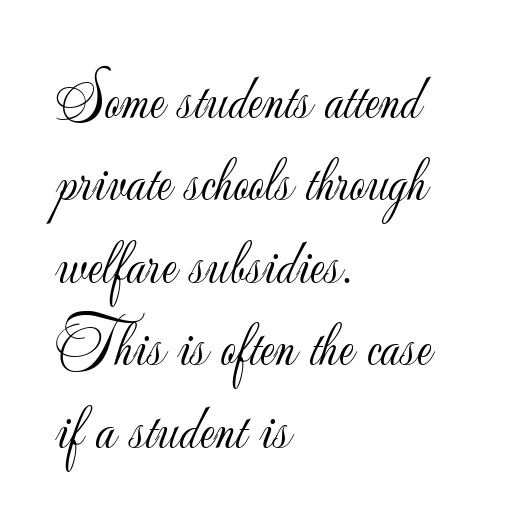
The image shows 62 px light sans-serif type; set left-aligned, normal line spacing (1.33x), normal letter spacing, not underlined; low stroke contrast and a small x-height.
